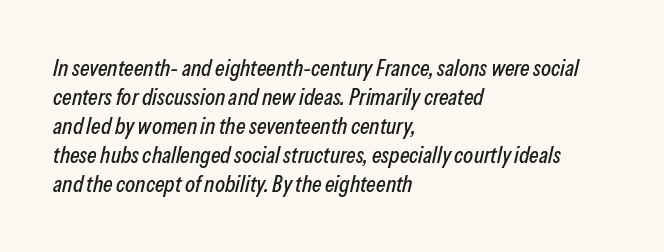
The image shows 23 px text type, italic (leaning right); set left-aligned, normal line spacing (1.26x), normal letter spacing, not underlined.
